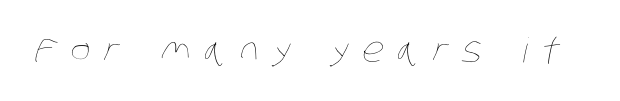
Glyph-to-glyph distance is far greater than everyday printed text. The area under the type is left untouched. This sample has the flowing, uneven cadence of proportional lettering. The typesetting does not lean heavy: it is not bold.
